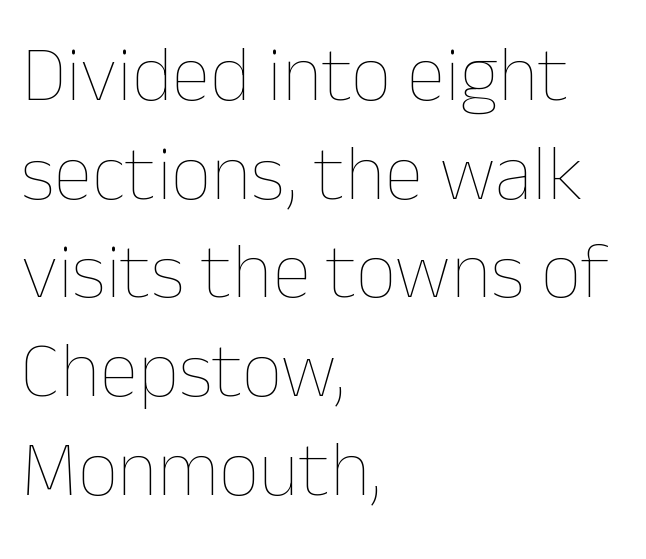
The weight would be labelled regular, book, light, or lighter still. These lines keep a tight, regular rhythm from letter to letter. Honestly, the row spacing looks completely unremarkable. Do the characters align in a grid? No, the font is proportional. The specimen reads as upright at a glance. Clear beneath every line of the passage.
